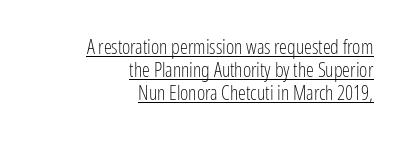
{"italic": "no", "bold": "no", "underline": "yes", "align": "right", "line_spacing_ratio": 1.16, "letter_spacing": "normal", "letter_spacing_em": 0.0, "glyph_px": 20}
